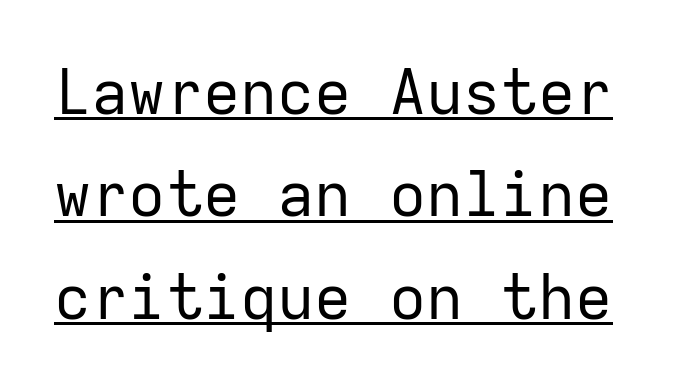
Q: Is the text bold? A: No.
Q: Is the text italic (slanted)? A: No, it is upright.
Q: Is the typeface a serif or a sans-serif typeface? A: Sans-serif.
Q: Is the text underlined? A: Yes.
Q: Is the spacing between letters normal or unusually wide? A: Normal.
Q: Is the spacing between lines tight, normal or loose? A: Normal.
Q: Width (condensed, normal, or wide)? A: Normal.
Q: Stroke contrast? A: Low.
Q: x-height? A: Medium.
Q: Monospaced? A: Yes.
